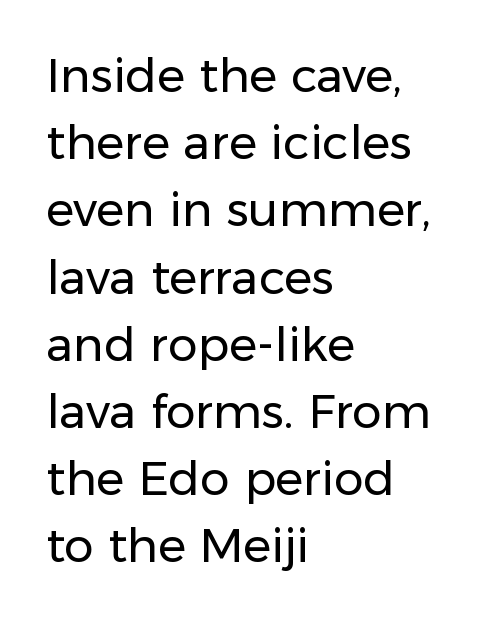
Q: Is the text bold? A: No.
Q: Is the text italic (slanted)? A: No, it is upright.
Q: Is the typeface a serif or a sans-serif typeface? A: Sans-serif.
Q: Is the text underlined? A: No.
Q: How is the paragraph aligned? A: Left-aligned.
Q: Is the spacing between letters normal or unusually wide? A: Normal.
Q: Is the spacing between lines tight, normal or loose? A: Normal.
Q: Width (condensed, normal, or wide)? A: Normal.
Q: Stroke contrast? A: Low.
Q: x-height? A: Medium.
Q: Monospaced? A: No.
